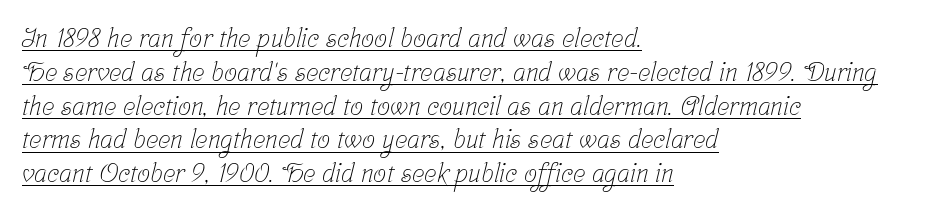
Words appear dense and cohesive because spacing is normal. The passage shown stacks its lines at a standard gap. The typesetter has applied underlining to the passage shown. Visually the block forms a straight wall on the left and a jagged coastline on the right.
